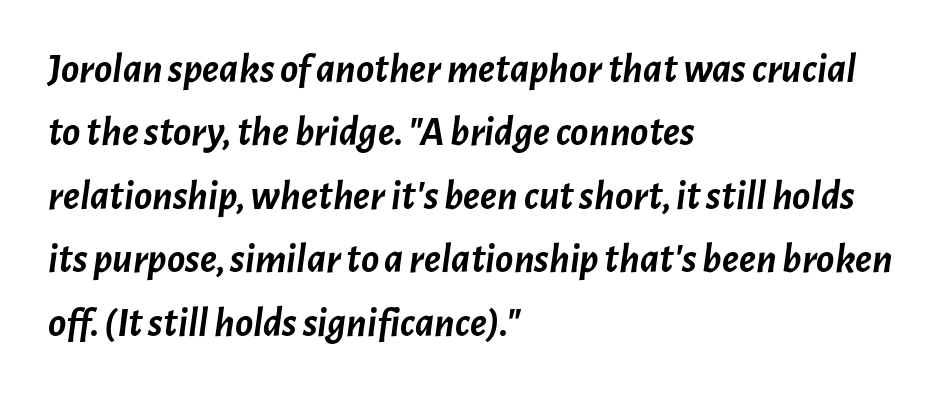
This sample has the flowing, uneven cadence of proportional lettering. Characters are canted at an angle relative to the baseline's perpendicular. This rendering leaves character spacing at its baseline value. This sample is left-justified, so line endings fall wherever the words run out.
